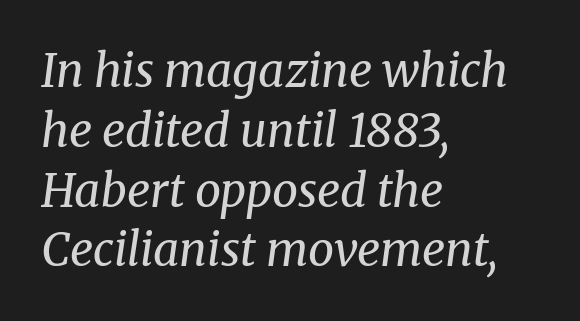
The font sits on the lighter half of the weight spectrum, regular included. Spacing verdict: proportional, widths tailored to each character. Quick note: italic. The setting favours the left margin, as ordinary paragraphs usually do. This rendering leaves character spacing at its baseline value.
